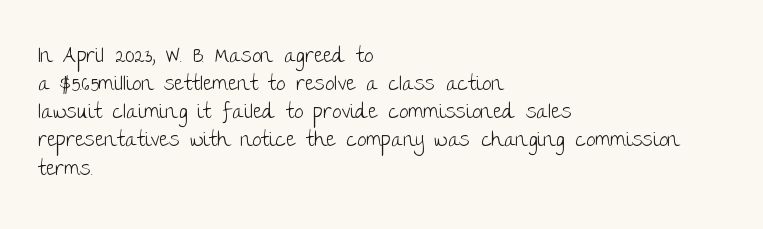
The image shows 21 px text type, upright; set left-aligned, normal line spacing (1.34x), normal letter spacing, not underlined.
